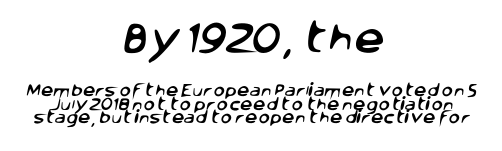
Q: Is the typeface a serif or a sans-serif typeface? A: Sans-serif.
Q: Is the text underlined? A: No.
Q: How is the paragraph aligned? A: Centered.
Q: Is the spacing between letters normal or unusually wide? A: Normal.
Q: Is the spacing between lines tight, normal or loose? A: Tight.
Q: Which block of text is set in a larger size, the first (top) or the second (bottom)? A: The first (top) one.
Q: Width (condensed, normal, or wide)? A: Normal.
Q: Stroke contrast? A: Low.
Q: x-height? A: Large.
Q: Monospaced? A: No.
